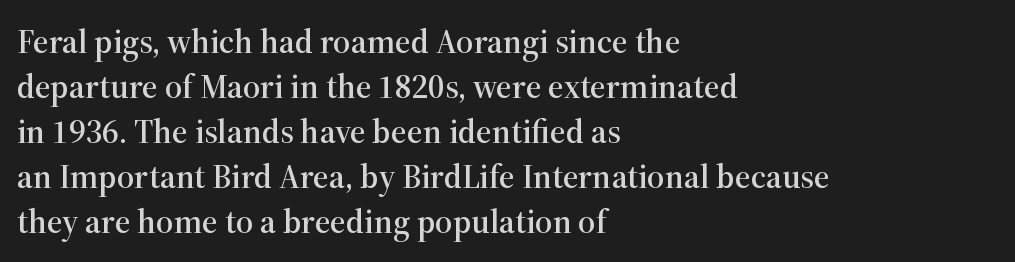
The type is set solid horizontally, with unmodified tracking. Regarding serifs, this sample has them. The axis of the letterforms is exactly vertical. The glyphs are unaccompanied by any horizontal stroke below them. One glance says typical: line gaps are just what's usual. The text block is weighted toward the left margin, trailing off unevenly rightward.
